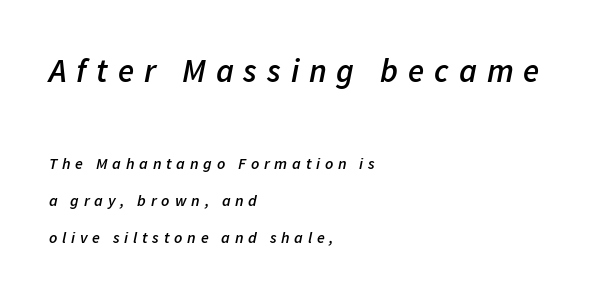
The image shows 33 px semibold type, italic (leaning right); set left-aligned, loose line spacing (2.34x), unusually wide letter spacing (+0.3 em), not underlined; the first (top) block is 2.06x larger; low stroke contrast and a medium x-height.
